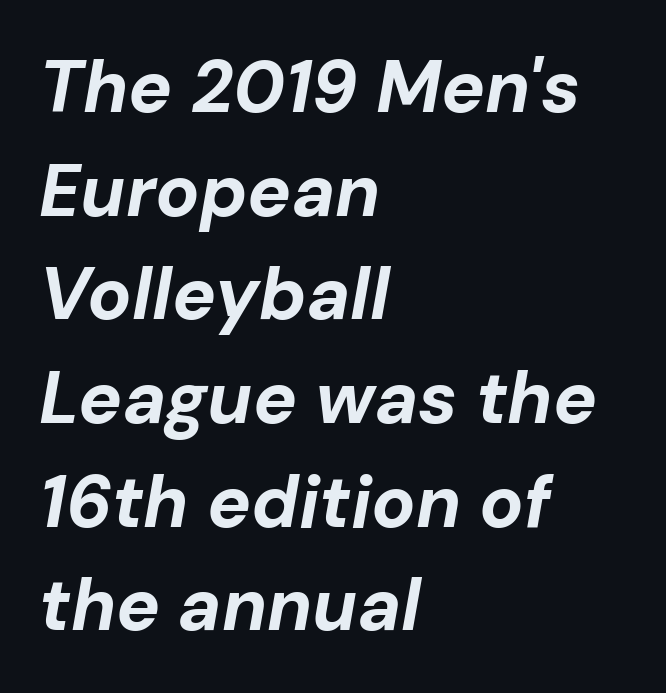
{"italic": "yes", "lean": "right", "slant_degrees": 10, "bold": "yes", "weight": "bold", "width": "normal", "stroke_contrast": "low", "x_height": "medium", "monospaced": "no", "underline": "no", "align": "left", "line_spacing": "normal", "line_spacing_ratio": 1.42, "letter_spacing": "normal", "letter_spacing_em": 0.0, "glyph_px": 73}
